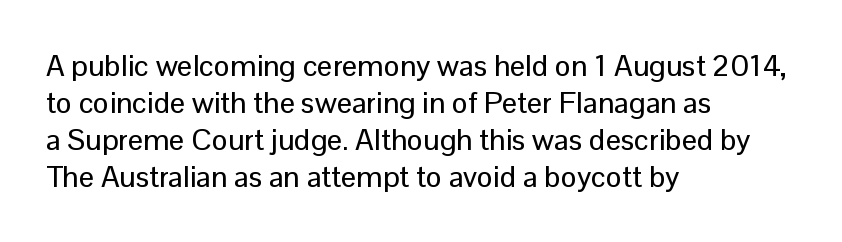
The letters stand upright; this is a roman face. Each word holds together tightly as a unit, with standard inter-letter gaps. The passage shown is typed in a proportional face where columns would drift. The baseline area is clear.
